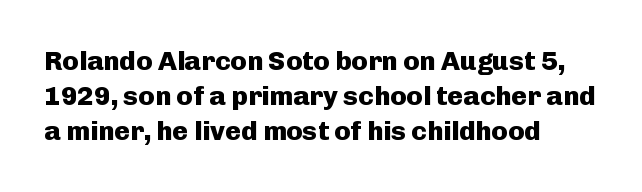
Q: Is the text bold? A: Yes.
Q: Is the text italic (slanted)? A: No, it is upright.
Q: Is the text underlined? A: No.
Q: How is the paragraph aligned? A: Left-aligned.
Q: Is the spacing between letters normal or unusually wide? A: Normal.
Q: Is the spacing between lines tight, normal or loose? A: Normal.
